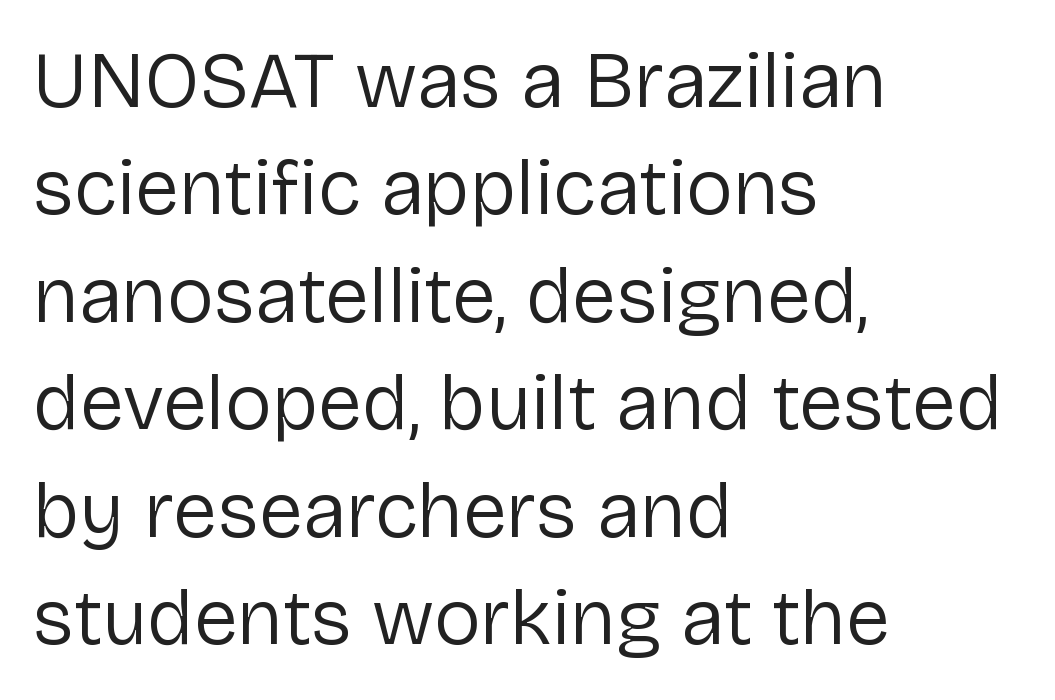
{"serif": "no", "italic": "no", "bold": "no", "weight": "regular", "width": "normal", "stroke_contrast": "low", "x_height": "medium", "monospaced": "no", "underline": "no", "align": "left", "line_spacing": "normal", "line_spacing_ratio": 1.36, "letter_spacing": "normal", "letter_spacing_em": 0.0, "glyph_px": 79}
